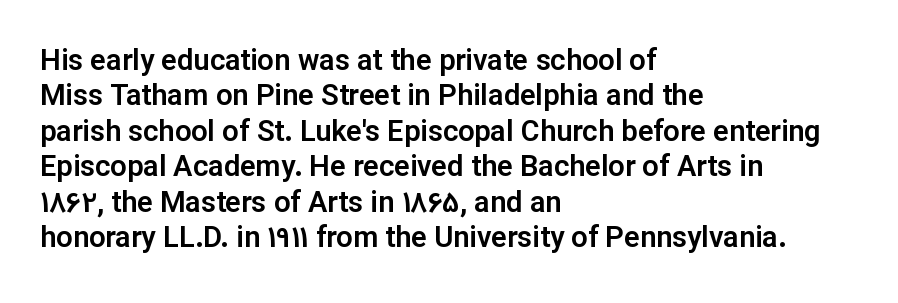
Q: Is the text italic (slanted)? A: No, it is upright.
Q: Is the typeface a serif or a sans-serif typeface? A: Sans-serif.
Q: Is the text underlined? A: No.
Q: How is the paragraph aligned? A: Left-aligned.
Q: Is the spacing between letters normal or unusually wide? A: Normal.
Q: Width (condensed, normal, or wide)? A: Normal.
Q: Stroke contrast? A: Low.
Q: x-height? A: Medium.
Q: Monospaced? A: No.
